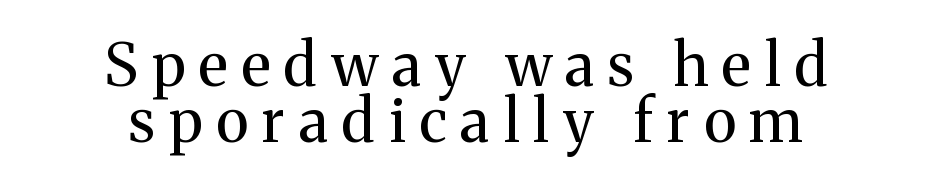
{"serif": "yes", "italic": "no", "bold": "no", "weight": "regular", "width": "normal", "stroke_contrast": "medium", "x_height": "medium", "monospaced": "no", "underline": "no", "align": "center", "line_spacing": "tight", "line_spacing_ratio": 0.95, "letter_spacing": "wide", "letter_spacing_em": 0.24, "glyph_px": 59}
